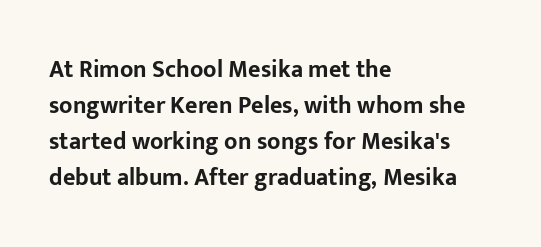
These lines are set flush left with a ragged right edge. Upright lettering throughout. Compared with typical body copy, the letter spacing here is the same. The line-height multiplier appears to be the usual default.
